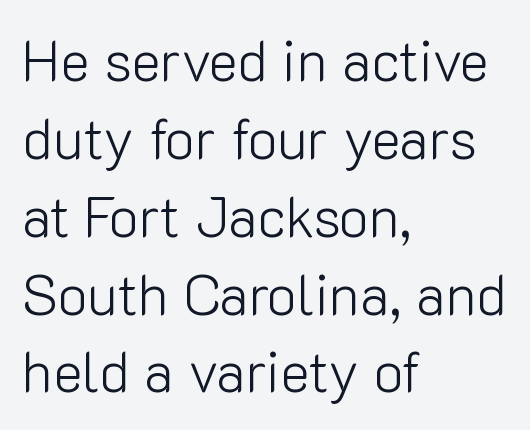
The image shows 56 px light sans-serif type, upright; set left-aligned, normal line spacing (1.39x), normal letter spacing, not underlined; low stroke contrast and a medium x-height.
